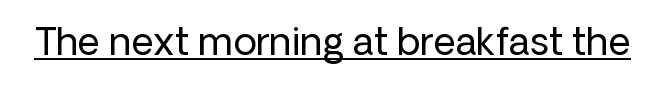
Check the space under the baseline: a stroke is drawn there. The face used here is proportionally spaced, like ordinary book or web type. The specimen reads as upright at a glance. The font is comparable to plain body text, perhaps lighter. The passage shown has conventional tracking throughout. Look at the bottom of the vertical strokes: they stop flat, with no serifs.
